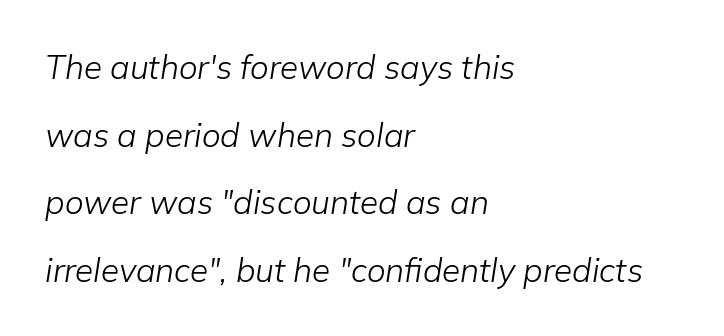
Q: Is the text bold? A: No.
Q: Is the text italic (slanted)? A: Yes, it leans right by about 9 degrees.
Q: Is the text underlined? A: No.
Q: How is the paragraph aligned? A: Left-aligned.
Q: Is the spacing between letters normal or unusually wide? A: Normal.
Q: Is the spacing between lines tight, normal or loose? A: Loose.
Q: Width (condensed, normal, or wide)? A: Normal.
Q: Stroke contrast? A: Low.
Q: x-height? A: Medium.
Q: Monospaced? A: No.
